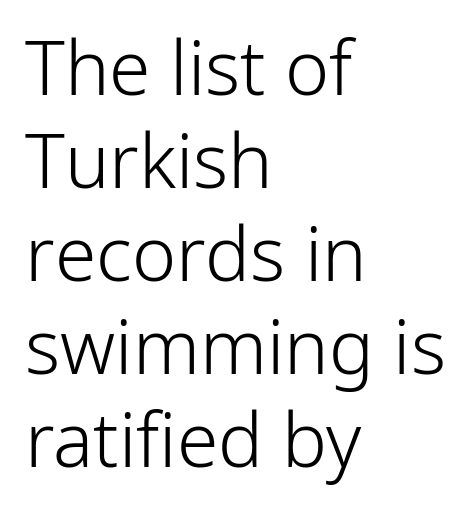
The passage shown is typeset with a sans-serif family. The type is set solid horizontally, with unmodified tracking. Stem width sits at or under what a default text font uses. These lines are set flush left with a ragged right edge.
